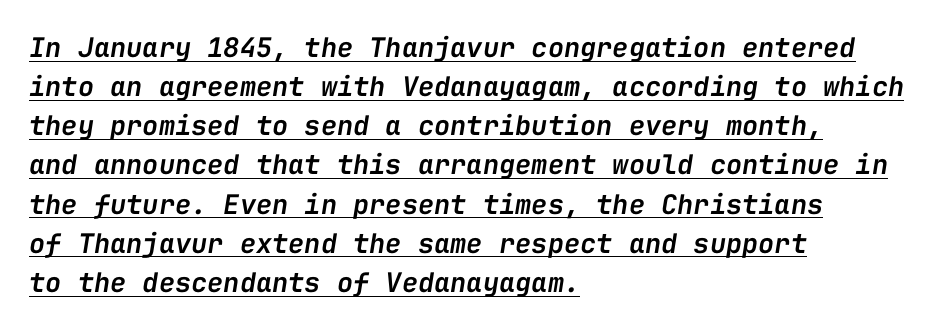
The image shows 27 px text type, italic (leaning right); set left-aligned, normal line spacing (1.45x), normal letter spacing, underlined.
